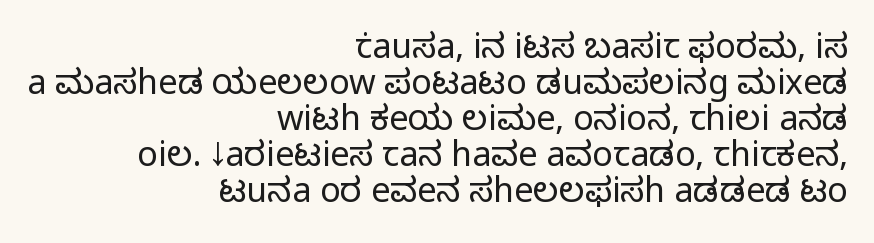
The image shows 34 px light sans-serif type, upright; set right-aligned, tight line spacing (1.06x), normal letter spacing, not underlined; low stroke contrast and a medium x-height.
